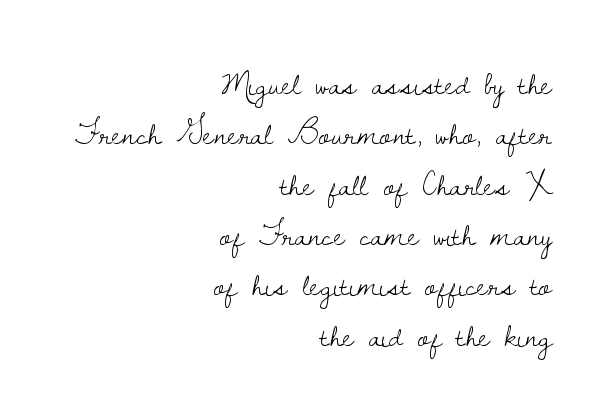
{"serif": "yes", "bold": "no", "weight": "light", "width": "normal", "stroke_contrast": "low", "x_height": "small", "monospaced": "no", "underline": "no", "align": "right", "line_spacing": "normal", "line_spacing_ratio": 1.48, "letter_spacing": "normal", "letter_spacing_em": 0.0, "glyph_px": 34}
